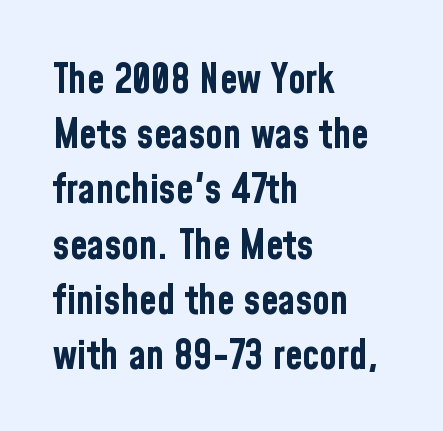
Q: Is the text bold? A: Yes.
Q: Is the text italic (slanted)? A: No, it is upright.
Q: Is the typeface a serif or a sans-serif typeface? A: Sans-serif.
Q: Is the text underlined? A: No.
Q: How is the paragraph aligned? A: Left-aligned.
Q: Is the spacing between letters normal or unusually wide? A: Normal.
Q: Is the spacing between lines tight, normal or loose? A: Normal.
Q: Width (condensed, normal, or wide)? A: Condensed.
Q: Stroke contrast? A: Low.
Q: x-height? A: Medium.
Q: Monospaced? A: No.
